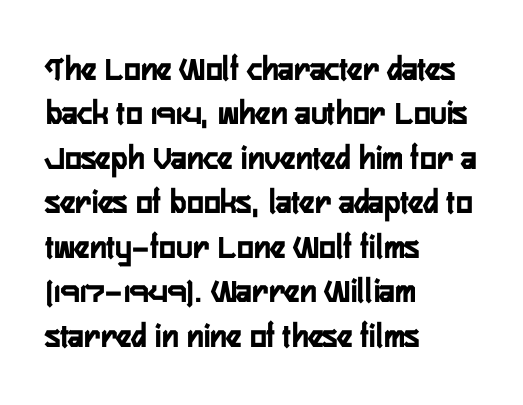
The image shows 35 px semibold, condensed sans-serif type, upright; set left-aligned, normal line spacing (1.27x), normal letter spacing, not underlined; low stroke contrast and a medium x-height.
